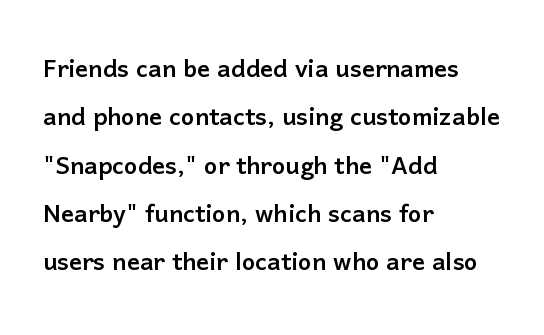
The image shows 32 px sans-serif type, upright; set left-aligned, normal line spacing (1.51x), normal letter spacing, not underlined; low stroke contrast and a medium x-height.
